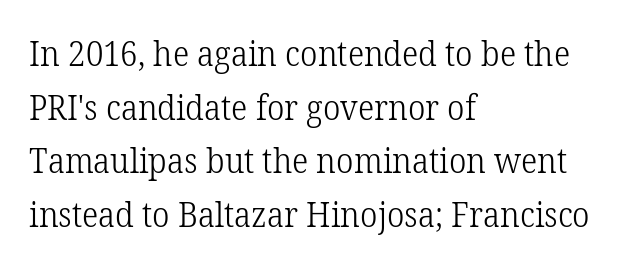
Q: Is the text bold? A: No.
Q: Is the text italic (slanted)? A: No, it is upright.
Q: Is the typeface a serif or a sans-serif typeface? A: Serif.
Q: Is the text underlined? A: No.
Q: How is the paragraph aligned? A: Left-aligned.
Q: Is the spacing between letters normal or unusually wide? A: Normal.
Q: Is the spacing between lines tight, normal or loose? A: Normal.
Q: Width (condensed, normal, or wide)? A: Normal.
Q: Stroke contrast? A: Low.
Q: x-height? A: Medium.
Q: Monospaced? A: No.
